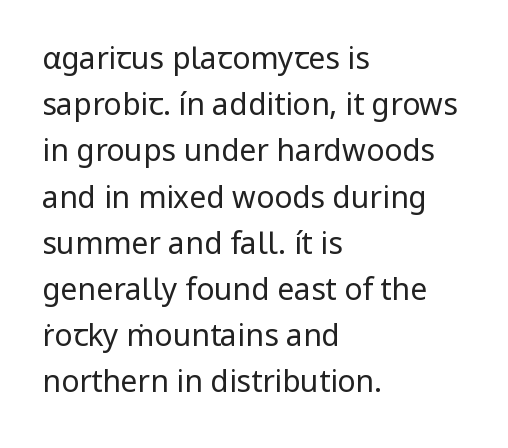
Q: Is the text bold? A: No.
Q: Is the text italic (slanted)? A: No, it is upright.
Q: Is the typeface a serif or a sans-serif typeface? A: Sans-serif.
Q: Is the text underlined? A: No.
Q: How is the paragraph aligned? A: Left-aligned.
Q: Is the spacing between letters normal or unusually wide? A: Normal.
Q: Is the spacing between lines tight, normal or loose? A: Normal.
Q: Width (condensed, normal, or wide)? A: Normal.
Q: Stroke contrast? A: Low.
Q: x-height? A: Medium.
Q: Monospaced? A: No.
